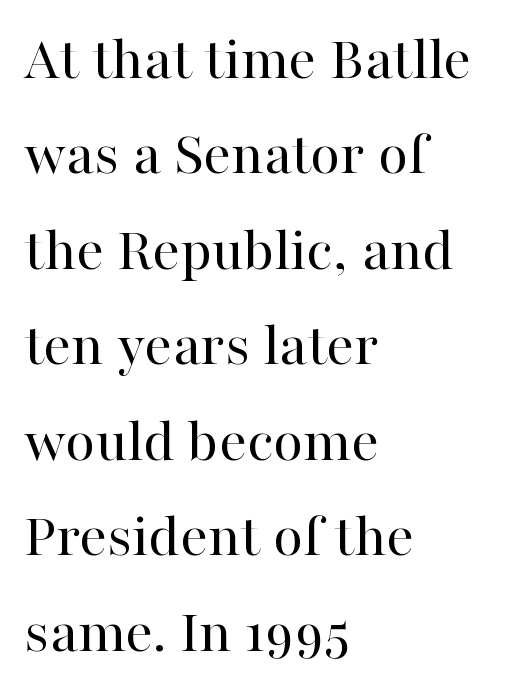
{"serif": "yes", "italic": "no", "bold": "no", "weight": "regular", "width": "normal", "stroke_contrast": "high", "x_height": "medium", "monospaced": "no", "underline": "no", "align": "left", "line_spacing": "normal", "line_spacing_ratio": 1.54, "letter_spacing": "normal", "letter_spacing_em": 0.0, "glyph_px": 62}
